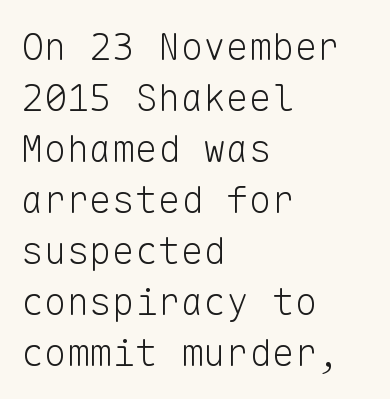
The image shows 38 px light sans-serif type, upright, monospaced; set left-aligned, normal line spacing (1.34x), normal letter spacing, not underlined; low stroke contrast and a medium x-height.
